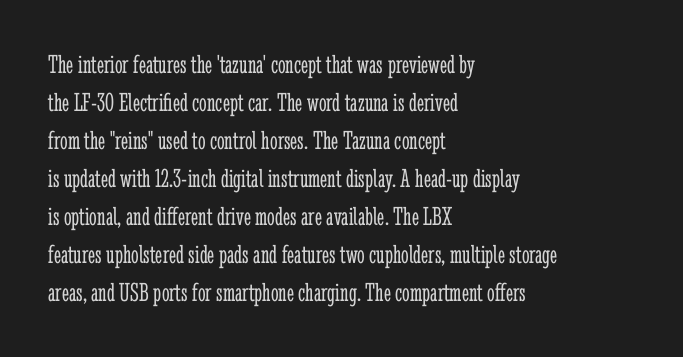
Q: Is the text bold? A: No.
Q: Is the text italic (slanted)? A: No, it is upright.
Q: Is the text underlined? A: No.
Q: How is the paragraph aligned? A: Left-aligned.
Q: Is the spacing between letters normal or unusually wide? A: Normal.
Q: Is the spacing between lines tight, normal or loose? A: Normal.
